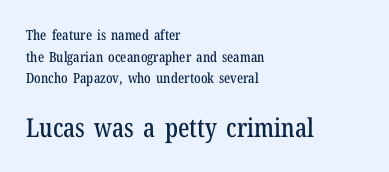
The image shows 26 px text type, upright; set left-aligned, normal line spacing (1.54x), normal letter spacing, not underlined; the second (bottom) block is 1.86x larger.
